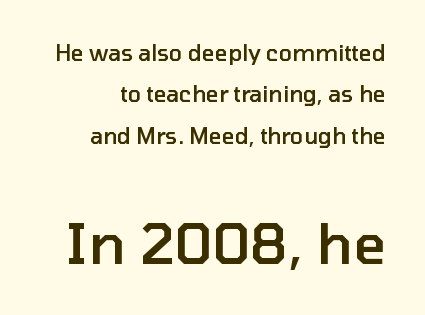
{"serif": "no", "italic": "no", "bold": "semi", "weight": "semibold", "width": "normal", "stroke_contrast": "low", "x_height": "medium", "monospaced": "no", "underline": "no", "line_spacing_ratio": 1.88, "letter_spacing": "normal", "letter_spacing_em": 0.0, "larger_block": "second", "size_ratio": 2.55, "glyph_px": 56}
